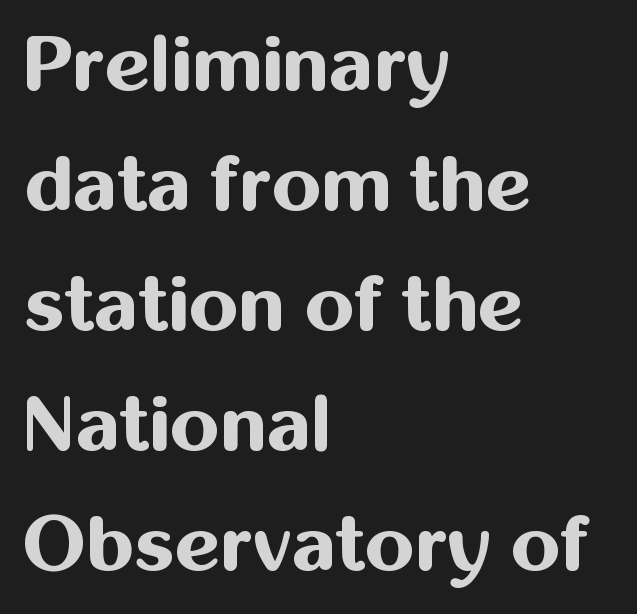
The line-height multiplier appears to be the usual default. Each letter's strokes conclude bluntly, with no projecting serifs. The glyphs are unaccompanied by any horizontal stroke below them. The lettering holds an erect, upright posture throughout.
